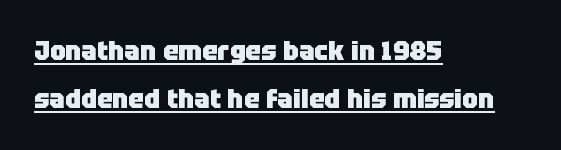
Is there an underline? Yes — a line sits under the letters. When letters stand straight like this, we call the style roman or upright. Default kerning and tracking; the words read as compact shapes. Plenty of ink on the page — the face is bold. Notice how the passage keeps a crisp vertical edge on the left only.
